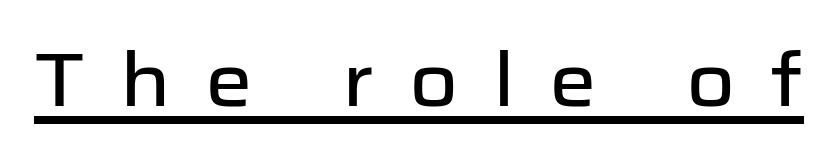
The image shows 75 px sans-serif type, upright; set unusually wide letter spacing (+0.46 em), underlined; low stroke contrast and a medium x-height.
